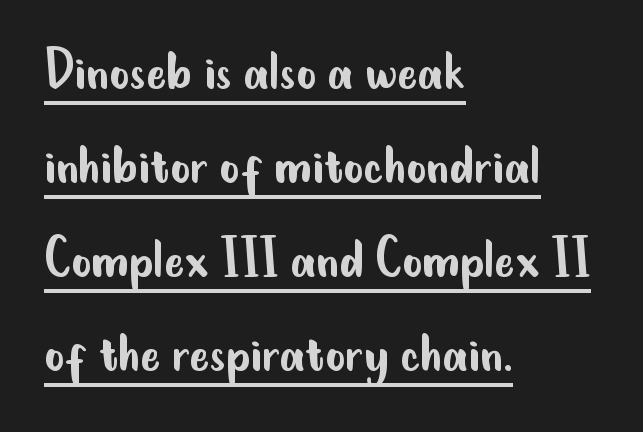
The image shows 61 px regular-weight, condensed sans-serif type, upright; set left-aligned, normal line spacing (1.54x), normal letter spacing, underlined; low stroke contrast and a small x-height.
